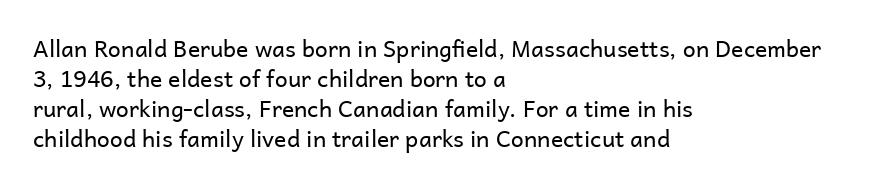
{"italic": "no", "bold": "no", "underline": "no", "align": "left", "line_spacing": "normal", "line_spacing_ratio": 1.31, "letter_spacing": "normal", "letter_spacing_em": 0.0, "glyph_px": 23}
